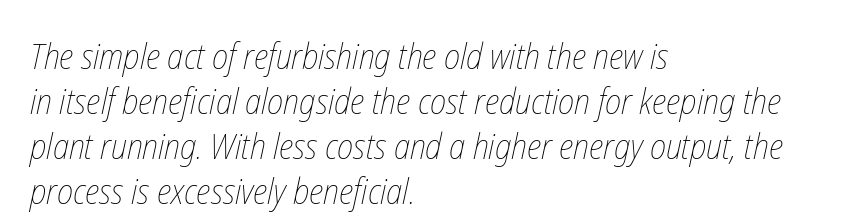
The image shows 36 px thin, condensed type; set left-aligned, normal line spacing (1.25x), normal letter spacing, not underlined; low stroke contrast and a medium x-height.
